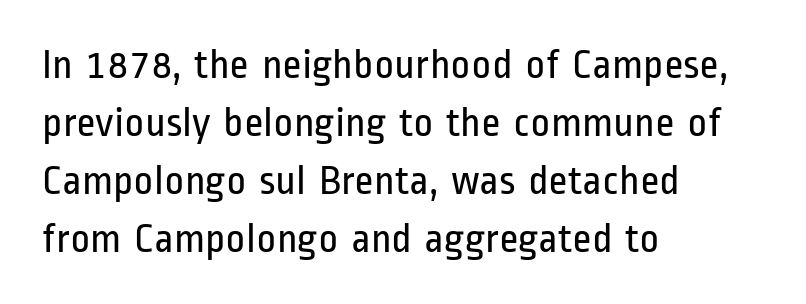
The image shows 42 px regular-weight, condensed sans-serif type, upright; set left-aligned, normal line spacing (1.38x), normal letter spacing, not underlined; low stroke contrast and a medium x-height.
